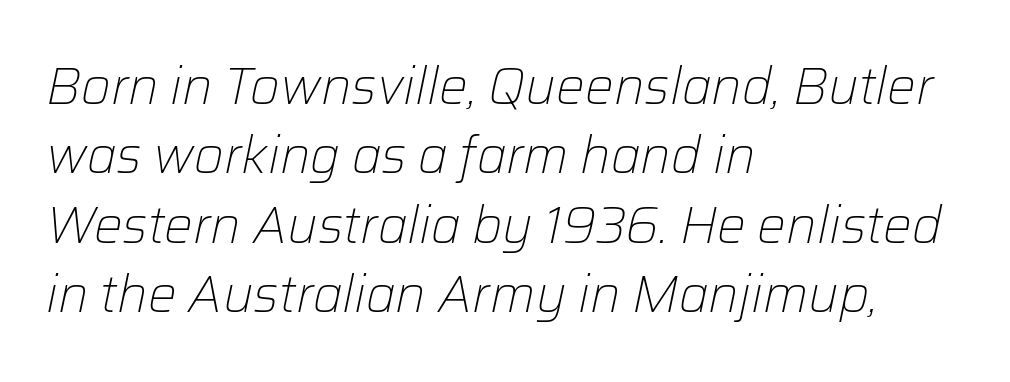
Q: Is the text bold? A: No.
Q: Is the text italic (slanted)? A: Yes, it leans right by about 12 degrees.
Q: Is the text underlined? A: No.
Q: How is the paragraph aligned? A: Left-aligned.
Q: Is the spacing between letters normal or unusually wide? A: Normal.
Q: Is the spacing between lines tight, normal or loose? A: Normal.
Q: Width (condensed, normal, or wide)? A: Normal.
Q: Stroke contrast? A: Low.
Q: x-height? A: Medium.
Q: Monospaced? A: No.
